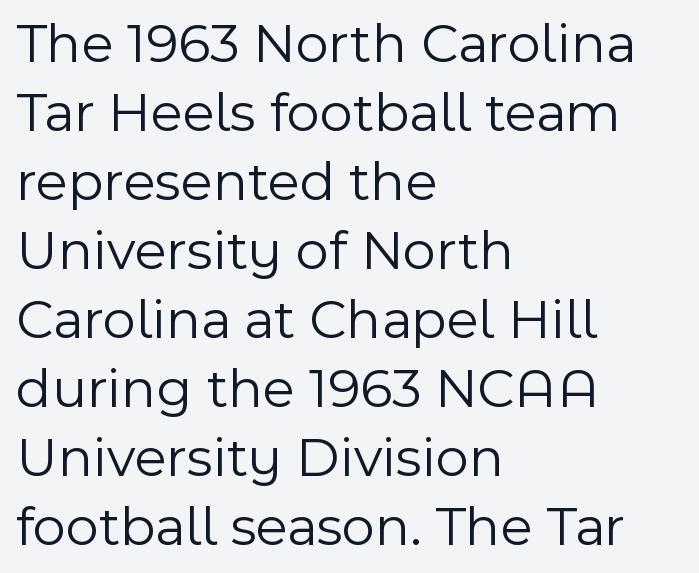
Q: Is the text bold? A: No.
Q: Is the text italic (slanted)? A: No, it is upright.
Q: Is the typeface a serif or a sans-serif typeface? A: Sans-serif.
Q: Is the text underlined? A: No.
Q: How is the paragraph aligned? A: Left-aligned.
Q: Is the spacing between letters normal or unusually wide? A: Normal.
Q: Width (condensed, normal, or wide)? A: Normal.
Q: x-height? A: Medium.
Q: Monospaced? A: No.
